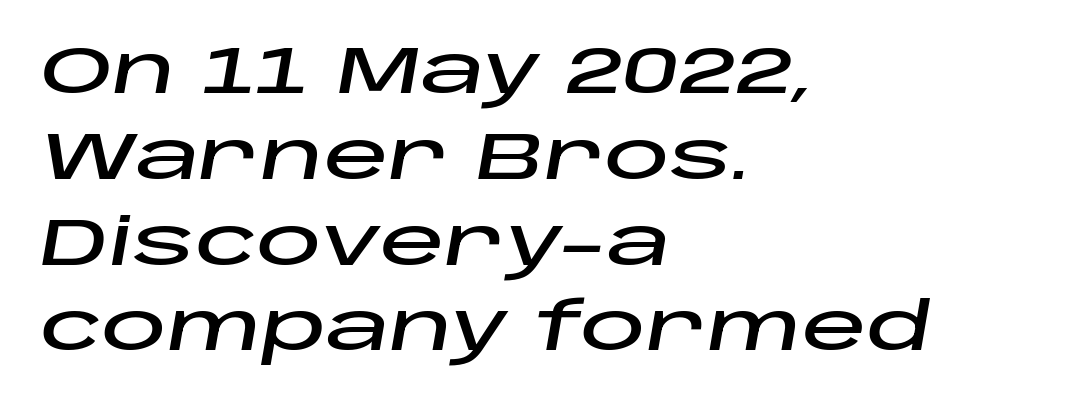
Here the designer chose a conventional face with non-uniform glyph widths. An italicized treatment has been applied to the whole sample. Descenders hang freely into open space. The passage is arranged the way most books set body copy — flush left.
